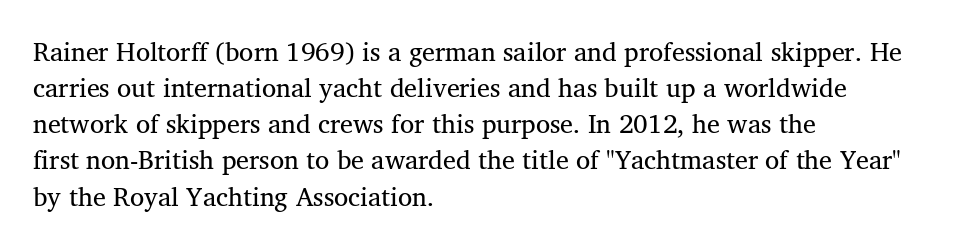
{"underline": "no", "align": "left", "line_spacing": "normal", "line_spacing_ratio": 1.39, "letter_spacing": "normal", "letter_spacing_em": 0.0, "glyph_px": 26}
